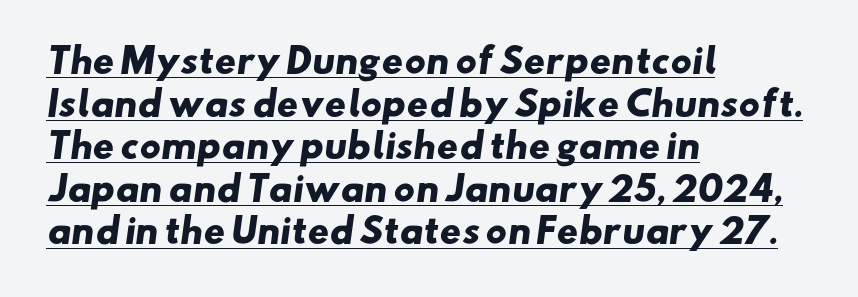
The image shows 33 px heavy, wide sans-serif type; set left-aligned, normal line spacing (1.29x), normal letter spacing, underlined; low stroke contrast and a small x-height.
